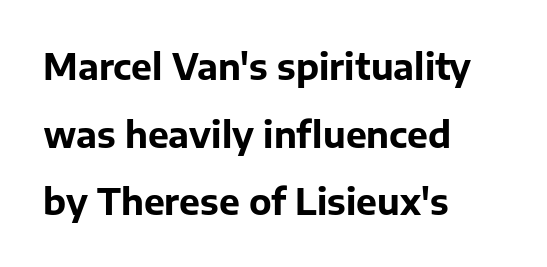
As a designer I'd log this as weight 700, bold. The zone under the glyphs is completely vacant. No feet cap the strokes, marking this as sans-serif type. The letters stand straight up with perfectly vertical stems. Line starts are locked; line ends wander. The type is set solid horizontally, with unmodified tracking.
